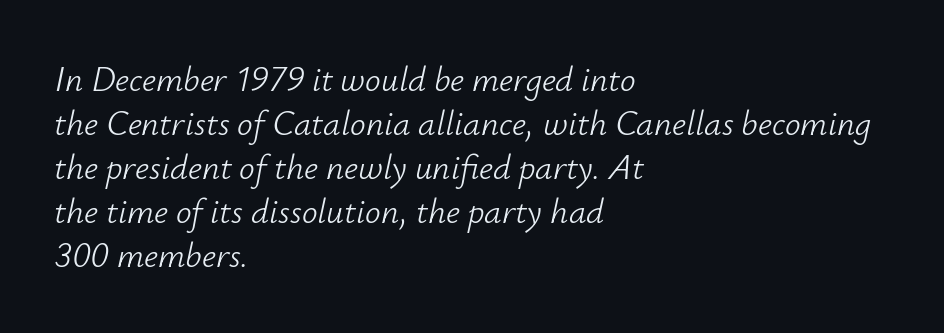
{"italic": "yes", "lean": "right", "slant_degrees": 12, "bold": "no", "weight": "light", "width": "normal", "stroke_contrast": "low", "x_height": "small", "monospaced": "no", "underline": "no", "align": "left", "line_spacing": "normal", "line_spacing_ratio": 1.26, "letter_spacing": "normal", "letter_spacing_em": 0.0, "glyph_px": 35}
